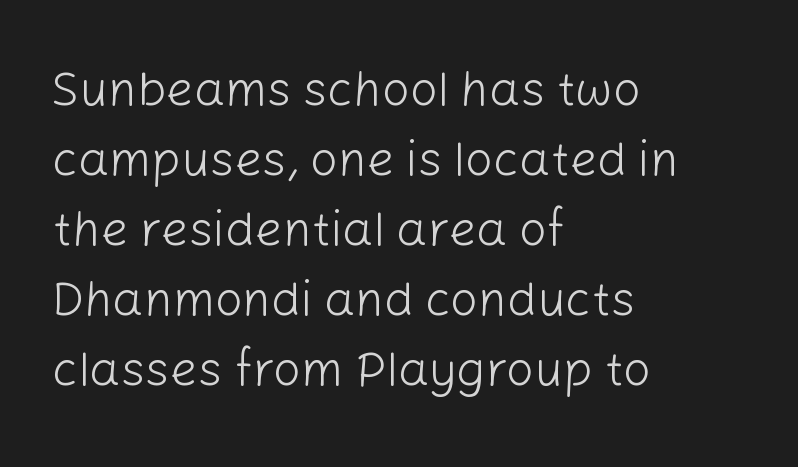
The image shows 49 px light sans-serif type, upright; set left-aligned, normal line spacing (1.43x), normal letter spacing, not underlined; low stroke contrast and a medium x-height.
